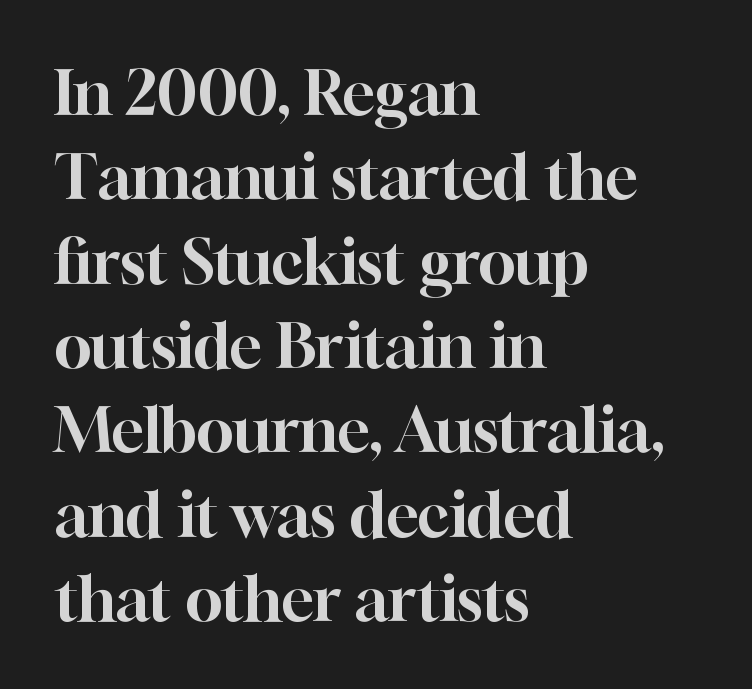
Glance below the letters and you will spot only blank space. Is the letter spacing exaggerated? No — it looks like the ordinary default. Visually the block forms a straight wall on the left and a jagged coastline on the right. Vertical spacing — default. The passage shown is typed in a proportional face where columns would drift.
